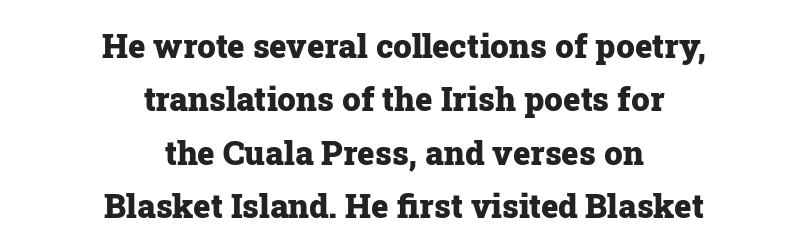
Q: Is the text bold? A: Yes.
Q: Is the text italic (slanted)? A: No, it is upright.
Q: Is the typeface a serif or a sans-serif typeface? A: Serif.
Q: Is the text underlined? A: No.
Q: How is the paragraph aligned? A: Centered.
Q: Is the spacing between letters normal or unusually wide? A: Normal.
Q: Is the spacing between lines tight, normal or loose? A: Normal.
Q: Width (condensed, normal, or wide)? A: Normal.
Q: Stroke contrast? A: Low.
Q: x-height? A: Medium.
Q: Monospaced? A: No.
